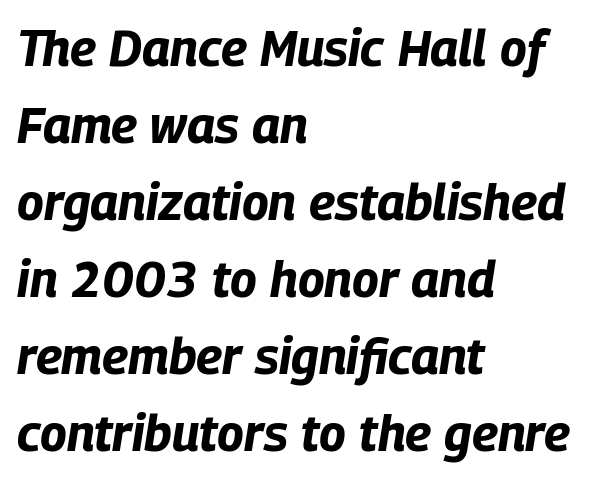
The image shows 50 px bold, condensed type, italic (leaning right); set left-aligned, normal line spacing (1.54x), normal letter spacing, not underlined; low stroke contrast and a large x-height.
